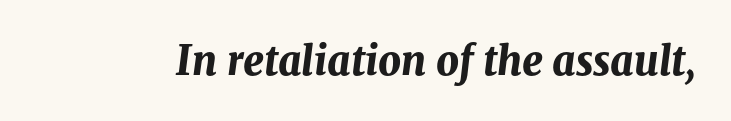
The letters sit at their default tracking, neither squeezed nor spread. Note the varied advance widths — an 'i' is clearly narrower than an 'm'. The lettering tilts uniformly, giving the passage an italic look. Chunky letters — that's bold for sure.
